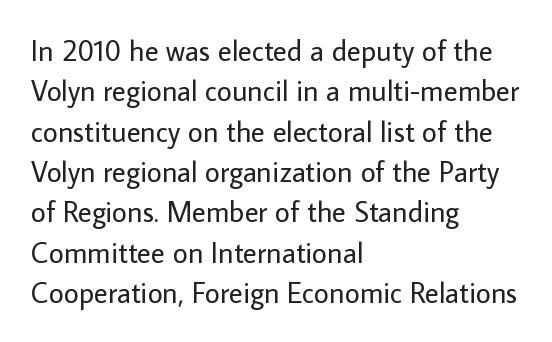
The type is set solid horizontally, with unmodified tracking. The axis of the letterforms is exactly vertical. The letters advance in unequal steps, a hallmark of proportional type. Stroke thickness stays within the range of a standard reading face or lighter. Quick note: interline space is typical.
